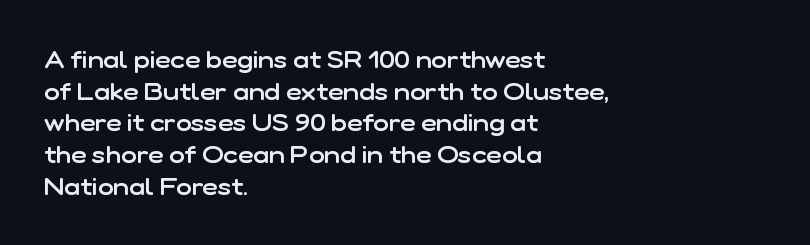
The image shows 24 px text type, upright; set left-aligned, normal line spacing (1.32x), normal letter spacing, not underlined.
